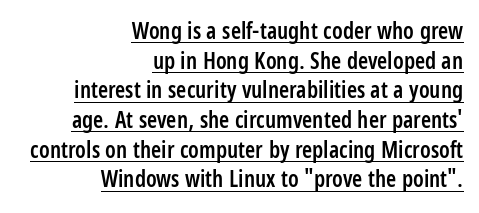
The image shows 23 px text type, upright; set right-aligned, normal line spacing (1.29x), normal letter spacing, underlined.
